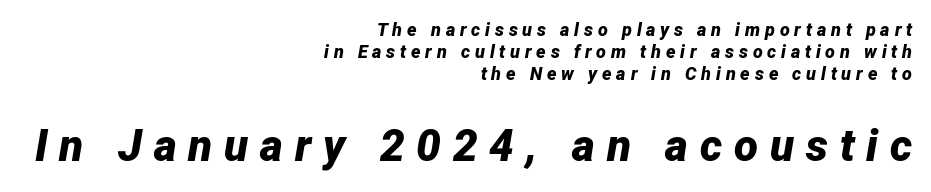
{"italic": "yes", "lean": "right", "slant_degrees": 12, "bold": "yes", "weight": "bold", "width": "normal", "stroke_contrast": "low", "x_height": "medium", "monospaced": "no", "underline": "no", "align": "right", "line_spacing_ratio": 1.22, "letter_spacing": "wide", "letter_spacing_em": 0.27, "larger_block": "second", "size_ratio": 2.44, "glyph_px": 44}
